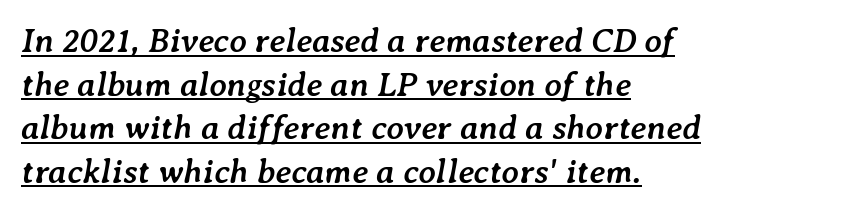
The image shows 34 px semibold type, italic (leaning right); set left-aligned, normal line spacing (1.28x), normal letter spacing, underlined; low stroke contrast and a medium x-height.
